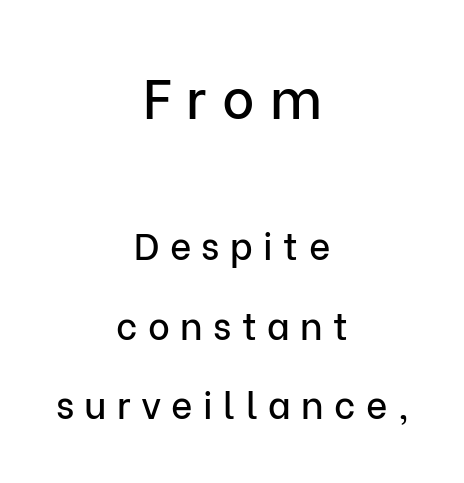
{"serif": "no", "italic": "no", "width": "normal", "stroke_contrast": "low", "x_height": "medium", "monospaced": "no", "underline": "no", "align": "center", "line_spacing": "loose", "line_spacing_ratio": 2.15, "letter_spacing": "wide", "letter_spacing_em": 0.28, "larger_block": "first", "size_ratio": 1.49, "glyph_px": 55}
